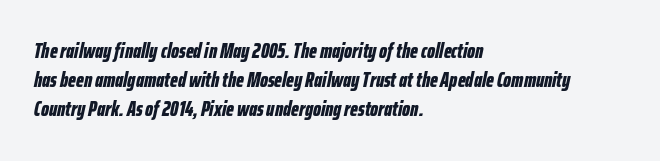
Q: Is the text bold? A: Yes.
Q: Is the text italic (slanted)? A: Yes, it leans right by about 12 degrees.
Q: Is the text underlined? A: No.
Q: How is the paragraph aligned? A: Left-aligned.
Q: Is the spacing between letters normal or unusually wide? A: Normal.
Q: Is the spacing between lines tight, normal or loose? A: Normal.
